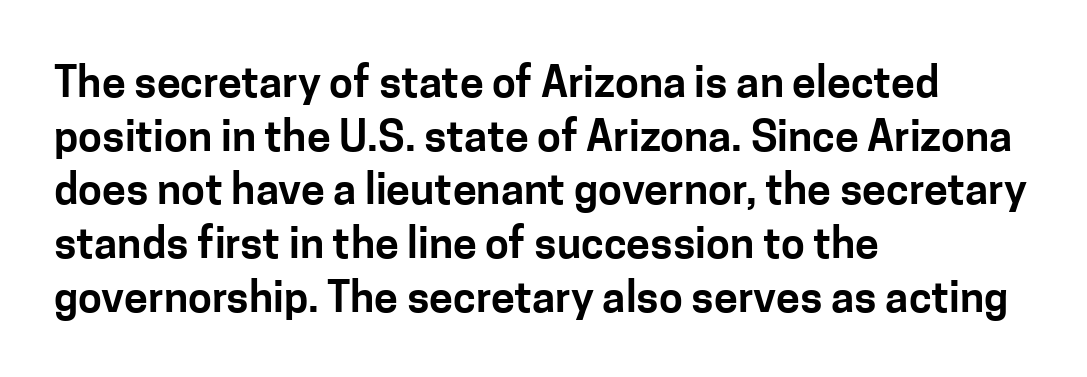
{"serif": "no", "italic": "no", "width": "normal", "stroke_contrast": "low", "x_height": "medium", "monospaced": "no", "underline": "no", "align": "left", "line_spacing": "normal", "line_spacing_ratio": 1.25, "letter_spacing": "normal", "letter_spacing_em": 0.0, "glyph_px": 43}
